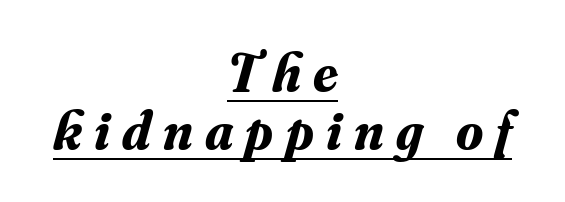
Q: Is the text bold? A: Yes.
Q: Is the text italic (slanted)? A: Yes, it leans right by about 16 degrees.
Q: Is the typeface a serif or a sans-serif typeface? A: Serif.
Q: Is the text underlined? A: Yes.
Q: How is the paragraph aligned? A: Centered.
Q: Is the spacing between letters normal or unusually wide? A: Unusually wide.
Q: Is the spacing between lines tight, normal or loose? A: Tight.
Q: Width (condensed, normal, or wide)? A: Normal.
Q: Stroke contrast? A: Medium.
Q: x-height? A: Small.
Q: Monospaced? A: No.
